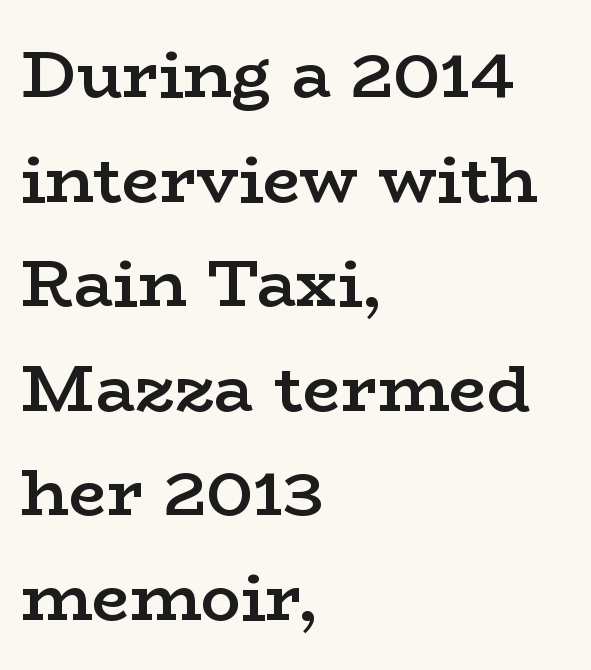
The image shows 67 px semibold, wide serif type, upright; set left-aligned, normal line spacing (1.56x), normal letter spacing, not underlined; low stroke contrast and a medium x-height.
